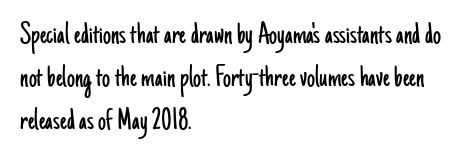
Does the type have serifs? No, each stem ends abruptly. Look at the tracking — it's just the regular setting, nothing added. The rendering anchors every line to the left-hand side. Clear beneath every line of the passage. Is there any slant? The stems are plumb. Heaviness? Minimal to ordinary, like unemphasized prose.
